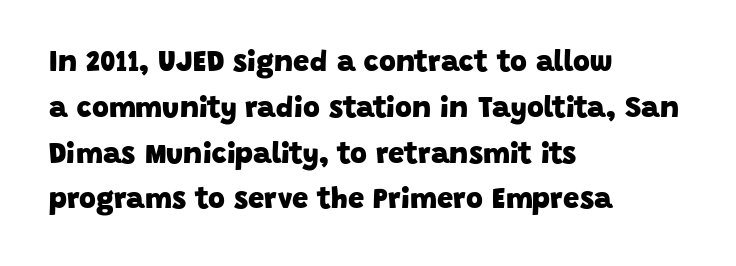
{"serif": "no", "bold": "yes", "weight": "heavy", "width": "normal", "stroke_contrast": "low", "x_height": "large", "monospaced": "no", "underline": "no", "align": "left", "line_spacing": "normal", "line_spacing_ratio": 1.58, "letter_spacing": "normal", "letter_spacing_em": 0.0, "glyph_px": 29}
